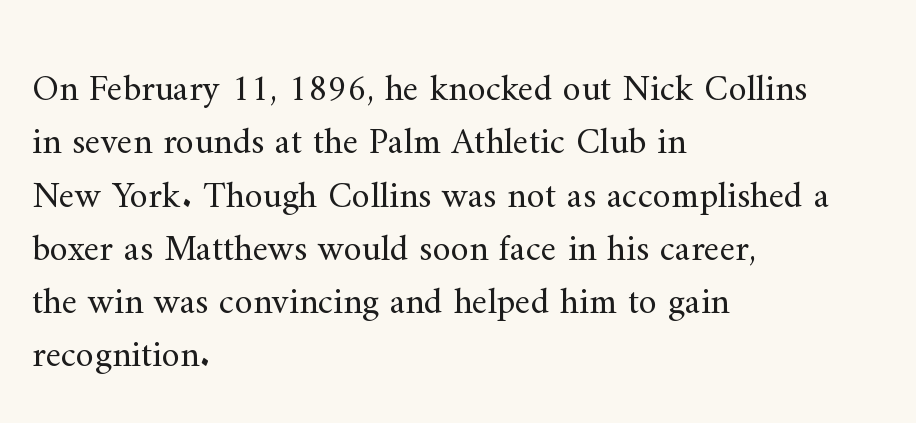
{"serif": "yes", "italic": "no", "bold": "no", "weight": "regular", "width": "normal", "stroke_contrast": "medium", "x_height": "small", "monospaced": "no", "underline": "no", "align": "left", "line_spacing": "normal", "line_spacing_ratio": 1.44, "letter_spacing": "normal", "letter_spacing_em": 0.0, "glyph_px": 37}
